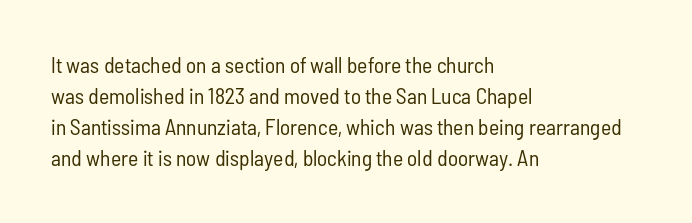
{"italic": "no", "bold": "no", "underline": "no", "align": "left", "line_spacing": "normal", "line_spacing_ratio": 1.41, "letter_spacing": "normal", "letter_spacing_em": 0.0, "glyph_px": 22}
